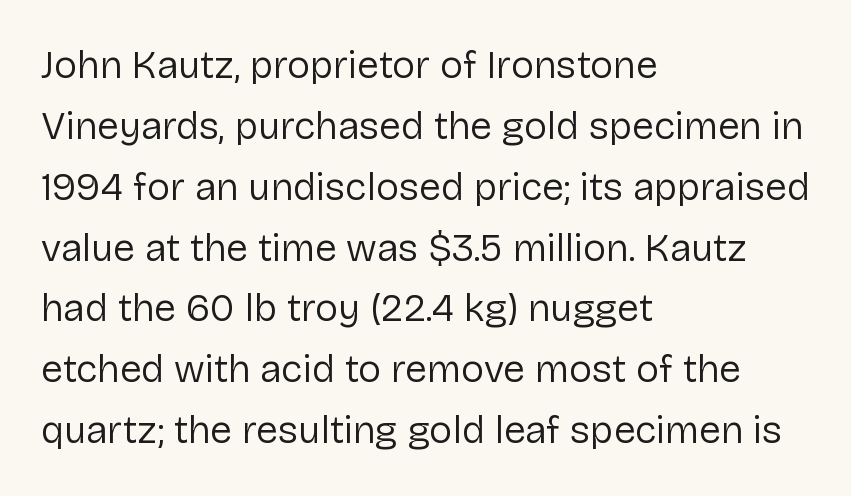
{"serif": "no", "italic": "no", "bold": "no", "weight": "regular", "width": "normal", "stroke_contrast": "low", "x_height": "medium", "monospaced": "no", "underline": "no", "align": "left", "line_spacing": "normal", "line_spacing_ratio": 1.56, "letter_spacing": "normal", "letter_spacing_em": 0.0, "glyph_px": 39}
